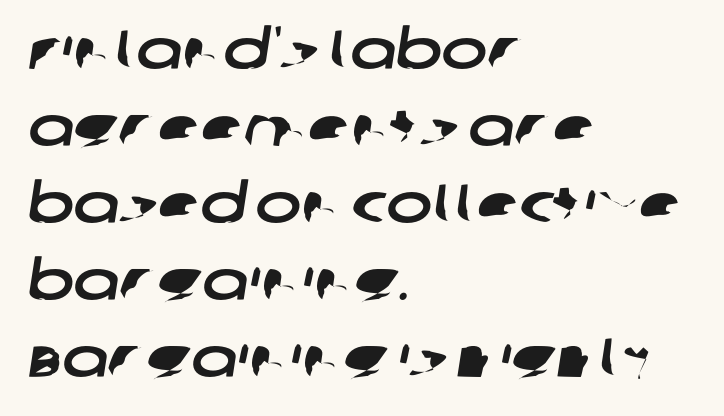
Has an underline been added? It has not. Horizontally, the lines are justified to the leading edge only. In terms of letterspacing, this is plain default setting. Nothing sits at the stroke ends, so this counts as sans-serif. Character widths vary here, with narrow letters taking less room than wide ones.
